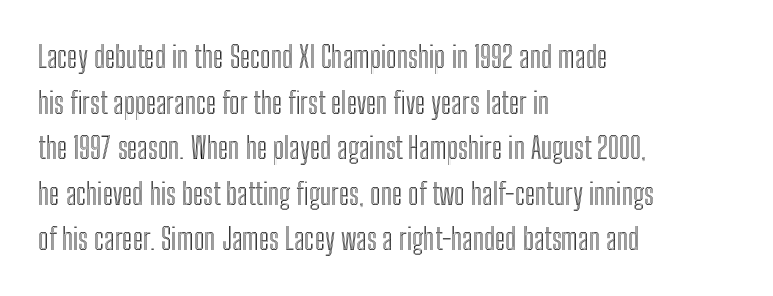
The gap between lines stays unmarked. The rendering uses natural spacing where letterforms have individual widths. Regular leading. In terms of letterspacing, this is plain default setting. Ascenders rise straight up at ninety degrees.
